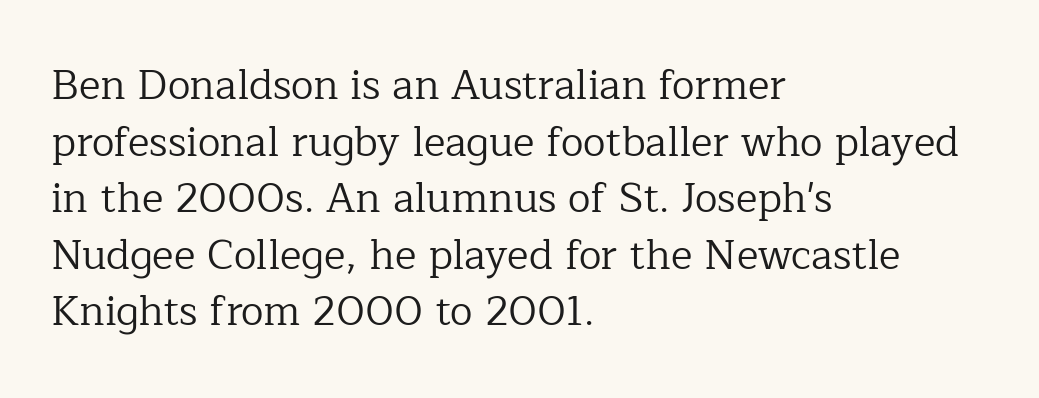
{"serif": "yes", "italic": "no", "bold": "no", "weight": "regular", "width": "normal", "stroke_contrast": "low", "x_height": "medium", "monospaced": "no", "underline": "no", "align": "left", "line_spacing": "normal", "line_spacing_ratio": 1.38, "letter_spacing": "normal", "letter_spacing_em": 0.0, "glyph_px": 41}
